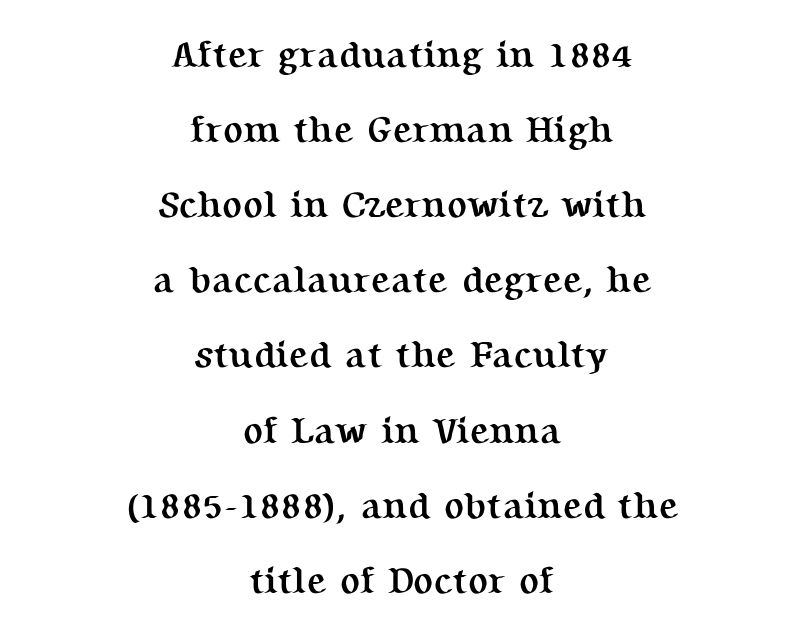
Q: Is the text bold? A: Yes.
Q: Is the text italic (slanted)? A: No, it is upright.
Q: Is the typeface a serif or a sans-serif typeface? A: Serif.
Q: Is the text underlined? A: No.
Q: How is the paragraph aligned? A: Centered.
Q: Is the spacing between letters normal or unusually wide? A: Normal.
Q: Is the spacing between lines tight, normal or loose? A: Loose.
Q: Width (condensed, normal, or wide)? A: Normal.
Q: Stroke contrast? A: Medium.
Q: x-height? A: Medium.
Q: Monospaced? A: No.
